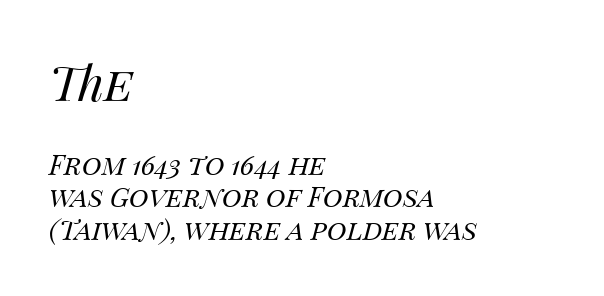
Q: Is the text bold? A: No.
Q: Is the text italic (slanted)? A: Yes, it leans right by about 14 degrees.
Q: Is the text underlined? A: No.
Q: How is the paragraph aligned? A: Left-aligned.
Q: Is the spacing between letters normal or unusually wide? A: Normal.
Q: Which block of text is set in a larger size, the first (top) or the second (bottom)? A: The first (top) one.
Q: Width (condensed, normal, or wide)? A: Normal.
Q: Stroke contrast? A: Medium.
Q: x-height? A: Large.
Q: Monospaced? A: No.
